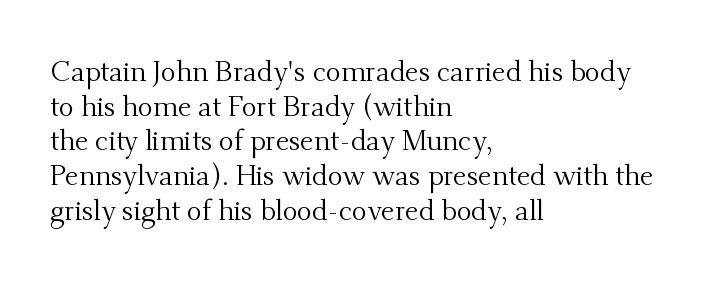
{"serif": "yes", "italic": "no", "bold": "no", "weight": "regular", "width": "normal", "stroke_contrast": "medium", "x_height": "small", "monospaced": "no", "underline": "no", "align": "left", "line_spacing_ratio": 1.24, "letter_spacing": "normal", "letter_spacing_em": 0.0, "glyph_px": 28}
